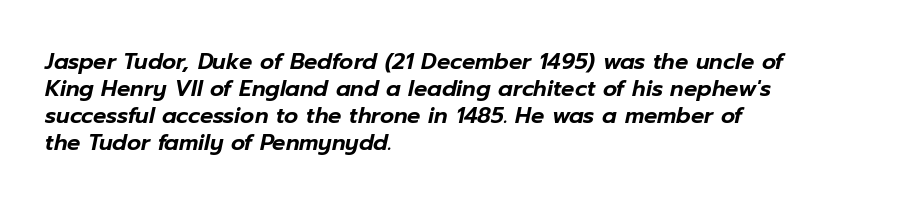
{"italic": "yes", "lean": "right", "slant_degrees": 12, "underline": "no", "align": "left", "line_spacing_ratio": 1.23, "letter_spacing": "normal", "letter_spacing_em": 0.0, "glyph_px": 22}
